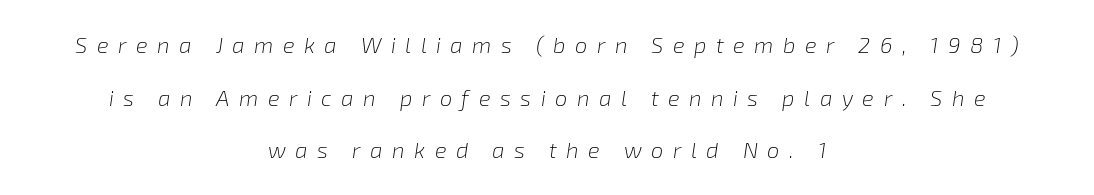
{"italic": "yes", "lean": "right", "slant_degrees": 8, "bold": "no", "underline": "no", "align": "center", "line_spacing": "loose", "line_spacing_ratio": 2.39, "letter_spacing": "wide", "letter_spacing_em": 0.43, "glyph_px": 22}
